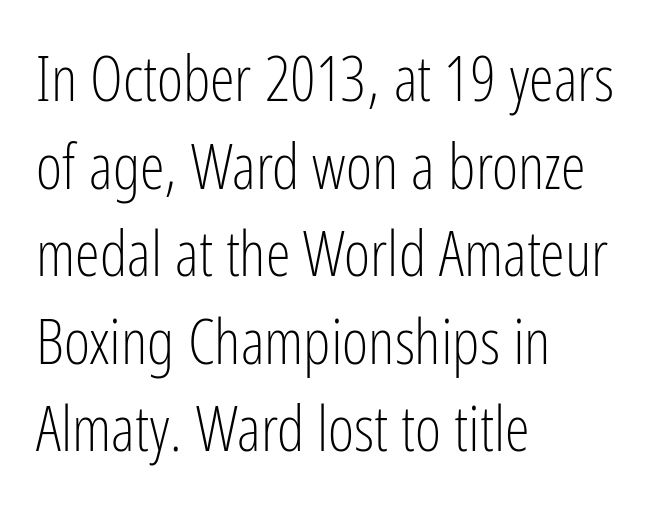
Q: Is the text bold? A: No.
Q: Is the text italic (slanted)? A: No, it is upright.
Q: Is the typeface a serif or a sans-serif typeface? A: Sans-serif.
Q: Is the text underlined? A: No.
Q: How is the paragraph aligned? A: Left-aligned.
Q: Is the spacing between letters normal or unusually wide? A: Normal.
Q: Is the spacing between lines tight, normal or loose? A: Normal.
Q: Width (condensed, normal, or wide)? A: Condensed.
Q: Stroke contrast? A: Low.
Q: x-height? A: Medium.
Q: Monospaced? A: No.
